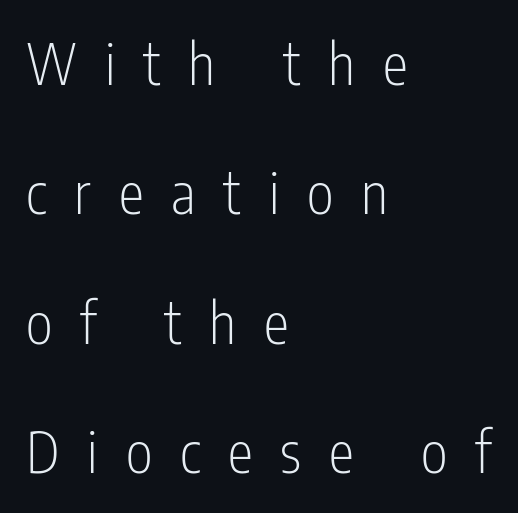
The weight tops out at a normal text grade. The face used here is rendered with a markedly widened letterfit. Unmarked baselines from the first word to the last. If you drew a ruler down the left edge, every line would touch it. The letters advance in unequal steps, a hallmark of proportional type. The type family on display is of the sans-serif kind.
